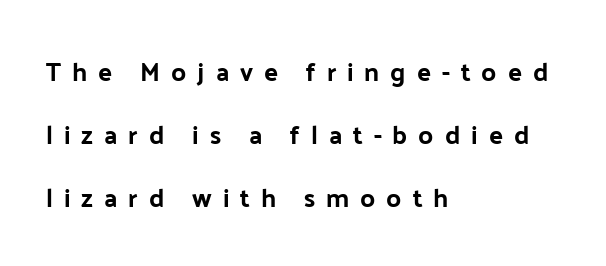
Q: Is the text bold? A: Yes.
Q: Is the text italic (slanted)? A: No, it is upright.
Q: Is the text underlined? A: No.
Q: How is the paragraph aligned? A: Left-aligned.
Q: Is the spacing between letters normal or unusually wide? A: Unusually wide.
Q: Is the spacing between lines tight, normal or loose? A: Loose.
